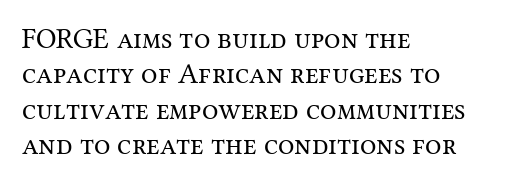
{"serif": "yes", "italic": "no", "bold": "no", "weight": "regular", "width": "normal", "stroke_contrast": "medium", "x_height": "medium", "monospaced": "no", "underline": "no", "align": "left", "line_spacing_ratio": 1.22, "letter_spacing": "normal", "letter_spacing_em": 0.0, "glyph_px": 29}
